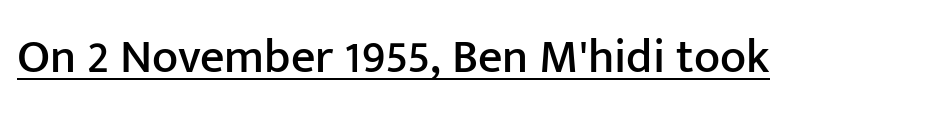
The image shows 48 px sans-serif type, upright; set normal letter spacing, underlined; low stroke contrast and a medium x-height.
